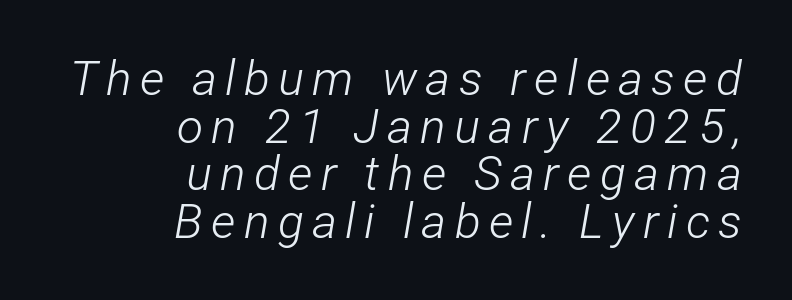
Q: Is the text bold? A: No.
Q: Is the text italic (slanted)? A: Yes, it leans right by about 12 degrees.
Q: Is the text underlined? A: No.
Q: How is the paragraph aligned? A: Right-aligned.
Q: Is the spacing between lines tight, normal or loose? A: Tight.
Q: Width (condensed, normal, or wide)? A: Condensed.
Q: Stroke contrast? A: Low.
Q: x-height? A: Medium.
Q: Monospaced? A: No.
